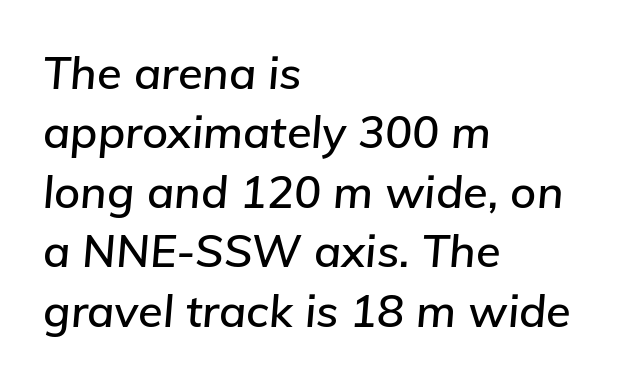
{"italic": "yes", "lean": "right", "slant_degrees": 5, "width": "normal", "stroke_contrast": "low", "x_height": "medium", "monospaced": "no", "underline": "no", "align": "left", "line_spacing": "normal", "line_spacing_ratio": 1.32, "letter_spacing": "normal", "letter_spacing_em": 0.0, "glyph_px": 45}
